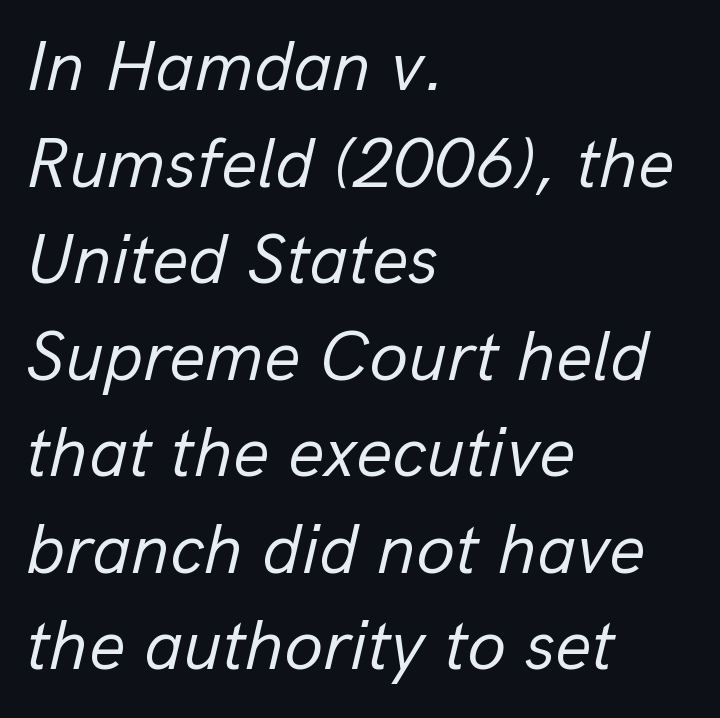
Q: Is the text bold? A: No.
Q: Is the text italic (slanted)? A: Yes, it leans right by about 13 degrees.
Q: Is the text underlined? A: No.
Q: How is the paragraph aligned? A: Left-aligned.
Q: Is the spacing between letters normal or unusually wide? A: Normal.
Q: Is the spacing between lines tight, normal or loose? A: Normal.
Q: Width (condensed, normal, or wide)? A: Normal.
Q: Stroke contrast? A: Low.
Q: x-height? A: Medium.
Q: Monospaced? A: No.
